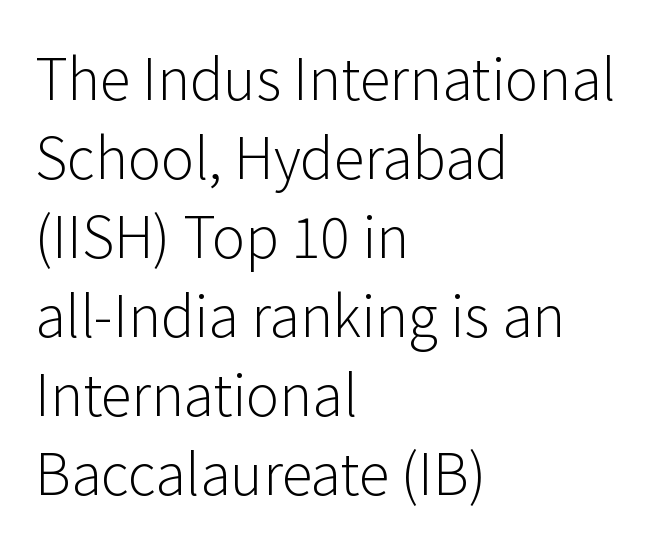
The image shows 56 px light sans-serif type, upright; set left-aligned, normal line spacing (1.41x), normal letter spacing, not underlined; low stroke contrast and a medium x-height.
